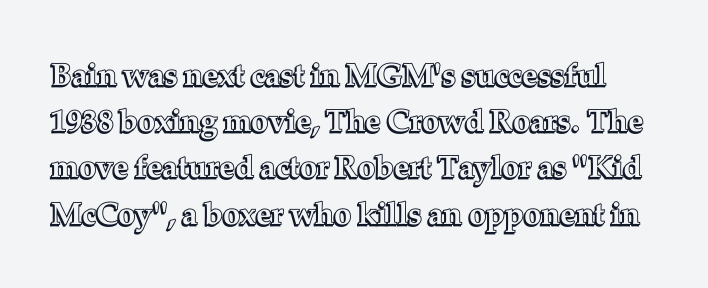
Q: Is the text italic (slanted)? A: No, it is upright.
Q: Is the text underlined? A: No.
Q: Is the spacing between letters normal or unusually wide? A: Normal.
Q: Is the spacing between lines tight, normal or loose? A: Normal.
Q: Width (condensed, normal, or wide)? A: Normal.
Q: x-height? A: Medium.
Q: Monospaced? A: No.
